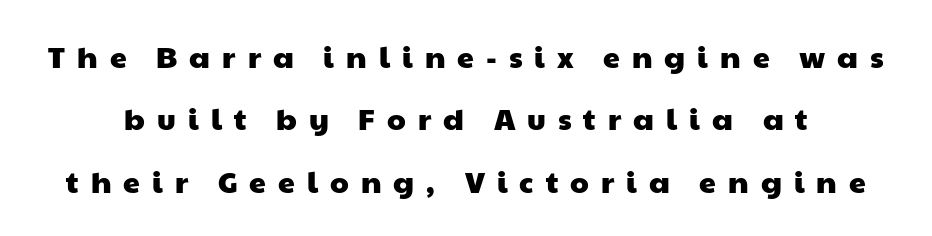
The image shows 30 px wide sans-serif type; set loose line spacing (2.08x), unusually wide letter spacing (+0.4 em), not underlined; low stroke contrast and a medium x-height.
